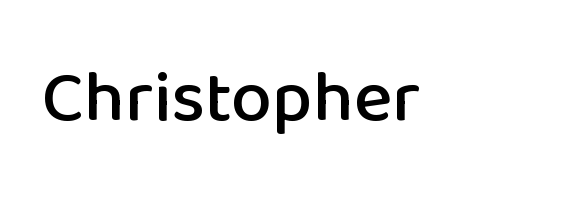
{"serif": "no", "italic": "no", "width": "normal", "stroke_contrast": "low", "x_height": "medium", "monospaced": "no", "underline": "no", "letter_spacing": "normal", "letter_spacing_em": 0.0, "glyph_px": 73}
